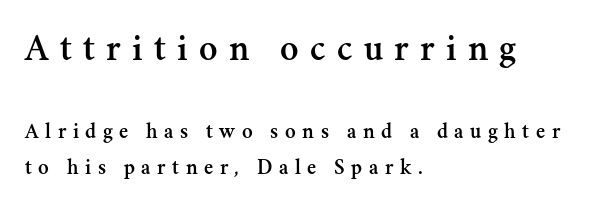
These lines are rendered in a variable-pitch font. The foot of each line stays bare and open. What stands out about the letter spacing? Its width — letters are far apart. If you drew a line through each stem, it would be perfectly vertical.
